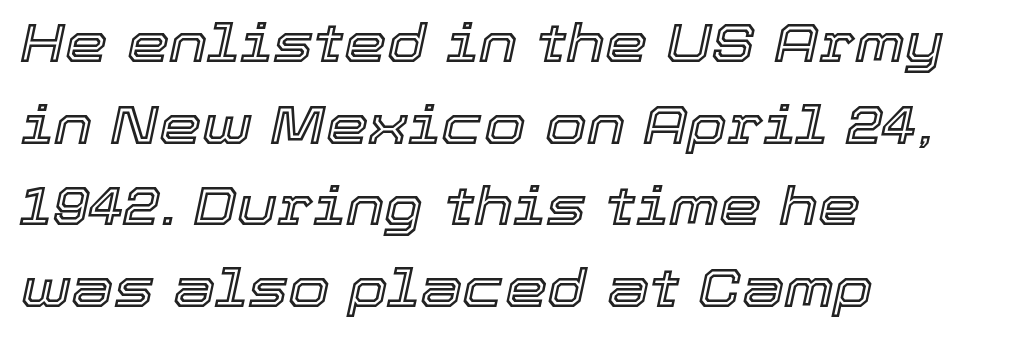
{"italic": "yes", "lean": "right", "slant_degrees": 12, "width": "normal", "x_height": "medium", "monospaced": "no", "underline": "no", "align": "left", "line_spacing": "normal", "line_spacing_ratio": 1.51, "letter_spacing": "normal", "letter_spacing_em": 0.0, "glyph_px": 54}
